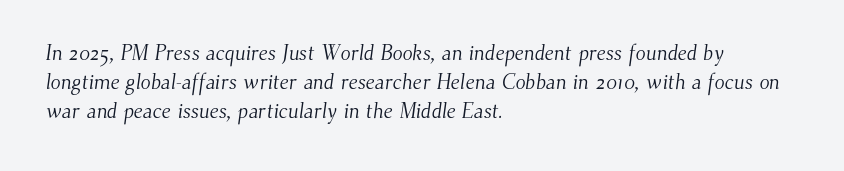
Q: Is the text bold? A: No.
Q: Is the text underlined? A: No.
Q: How is the paragraph aligned? A: Left-aligned.
Q: Is the spacing between letters normal or unusually wide? A: Normal.
Q: Is the spacing between lines tight, normal or loose? A: Normal.
